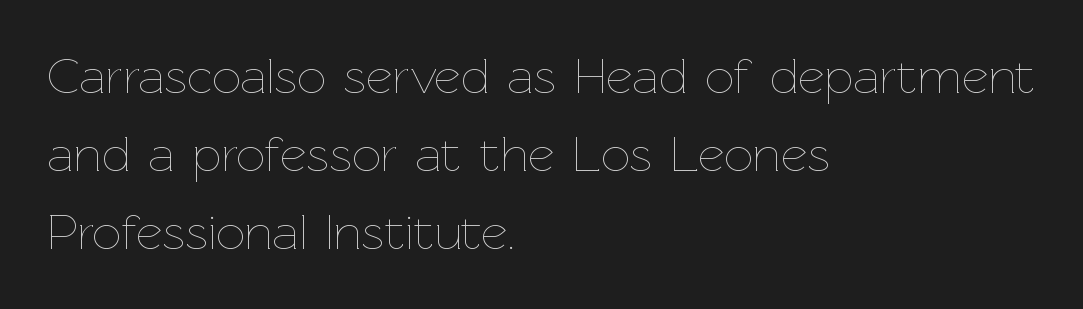
Q: Is the text bold? A: No.
Q: Is the text italic (slanted)? A: No, it is upright.
Q: Is the text underlined? A: No.
Q: How is the paragraph aligned? A: Left-aligned.
Q: Is the spacing between letters normal or unusually wide? A: Normal.
Q: Is the spacing between lines tight, normal or loose? A: Normal.
Q: Width (condensed, normal, or wide)? A: Normal.
Q: Stroke contrast? A: Low.
Q: x-height? A: Medium.
Q: Monospaced? A: No.
